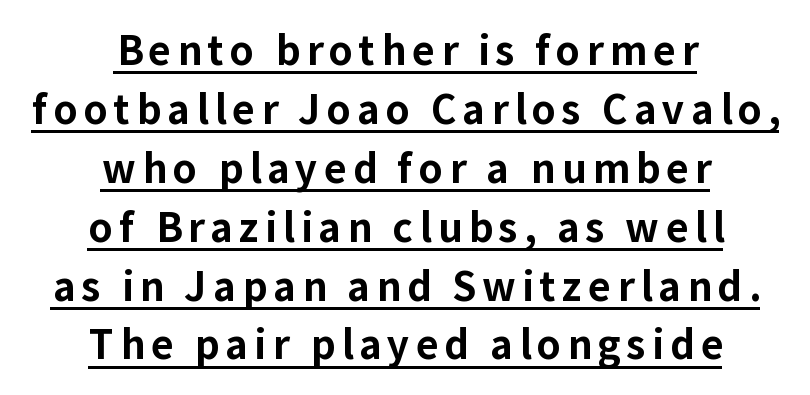
Q: Is the text bold? A: Yes.
Q: Is the text italic (slanted)? A: No, it is upright.
Q: Is the typeface a serif or a sans-serif typeface? A: Sans-serif.
Q: Is the text underlined? A: Yes.
Q: How is the paragraph aligned? A: Centered.
Q: Is the spacing between lines tight, normal or loose? A: Normal.
Q: Width (condensed, normal, or wide)? A: Normal.
Q: Stroke contrast? A: Low.
Q: x-height? A: Medium.
Q: Monospaced? A: No.
